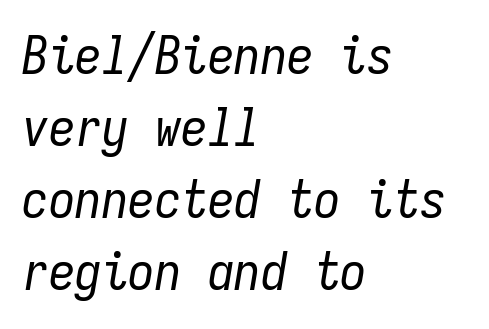
Q: Is the text bold? A: No.
Q: Is the text italic (slanted)? A: Yes, it leans right by about 9 degrees.
Q: Is the text underlined? A: No.
Q: How is the paragraph aligned? A: Left-aligned.
Q: Is the spacing between letters normal or unusually wide? A: Normal.
Q: Is the spacing between lines tight, normal or loose? A: Normal.
Q: Width (condensed, normal, or wide)? A: Condensed.
Q: Stroke contrast? A: Low.
Q: x-height? A: Medium.
Q: Monospaced? A: Yes.
